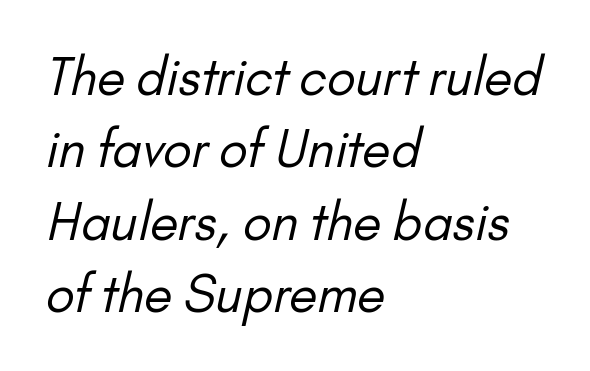
Q: Is the text bold? A: No.
Q: Is the typeface a serif or a sans-serif typeface? A: Sans-serif.
Q: Is the text underlined? A: No.
Q: How is the paragraph aligned? A: Left-aligned.
Q: Is the spacing between letters normal or unusually wide? A: Normal.
Q: Is the spacing between lines tight, normal or loose? A: Normal.
Q: Width (condensed, normal, or wide)? A: Normal.
Q: Stroke contrast? A: Low.
Q: x-height? A: Small.
Q: Monospaced? A: No.
